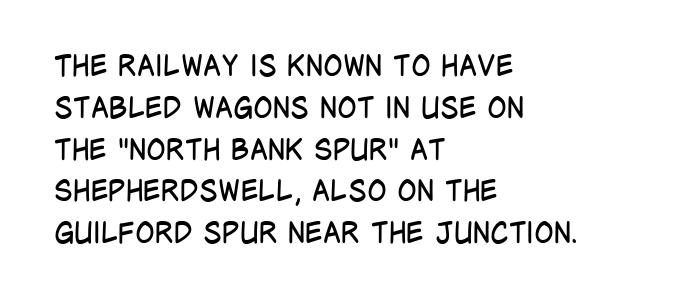
Q: Is the text bold? A: No.
Q: Is the text italic (slanted)? A: No, it is upright.
Q: Is the typeface a serif or a sans-serif typeface? A: Sans-serif.
Q: Is the text underlined? A: No.
Q: How is the paragraph aligned? A: Left-aligned.
Q: Is the spacing between letters normal or unusually wide? A: Normal.
Q: Is the spacing between lines tight, normal or loose? A: Normal.
Q: Width (condensed, normal, or wide)? A: Condensed.
Q: Stroke contrast? A: Low.
Q: x-height? A: Large.
Q: Monospaced? A: No.
